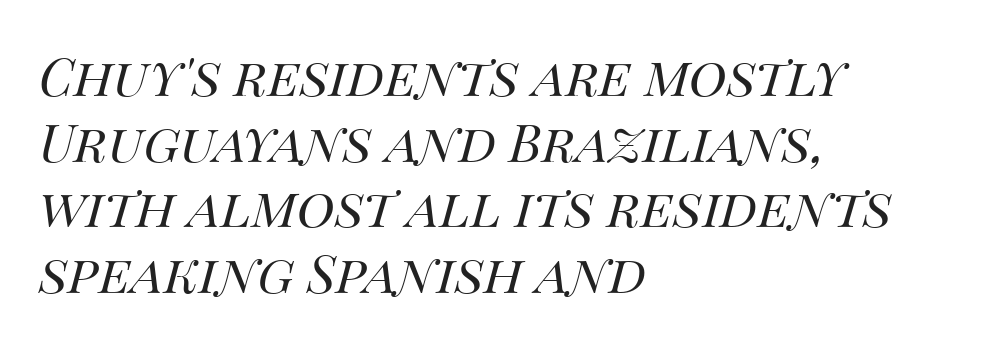
{"italic": "yes", "lean": "right", "slant_degrees": 14, "bold": "no", "weight": "regular", "width": "normal", "stroke_contrast": "medium", "x_height": "large", "monospaced": "no", "underline": "no", "align": "left", "line_spacing": "normal", "line_spacing_ratio": 1.26, "letter_spacing": "normal", "letter_spacing_em": 0.0, "glyph_px": 52}
